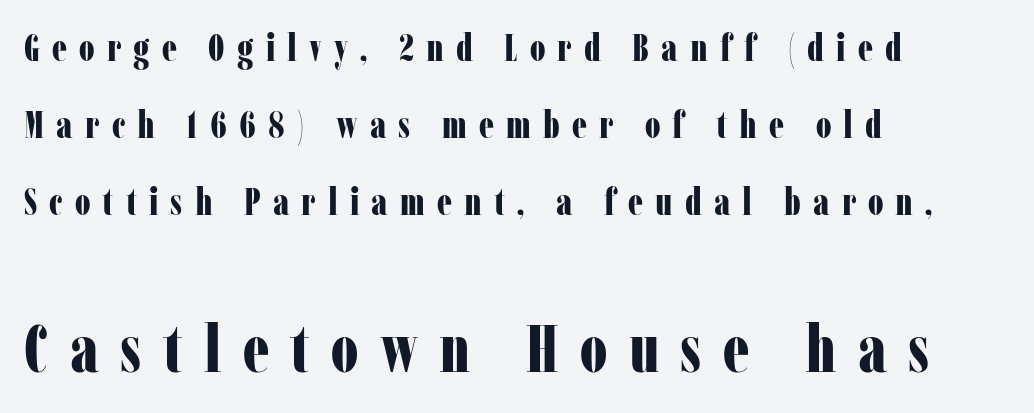
Typographic density is high because the face is bold. Proportional: the letters do not fall into vertical columns. Underlining? Definitely not there. The designer went with a serif here, giving each stem small feet. Type size steps up from the first block to the second.
